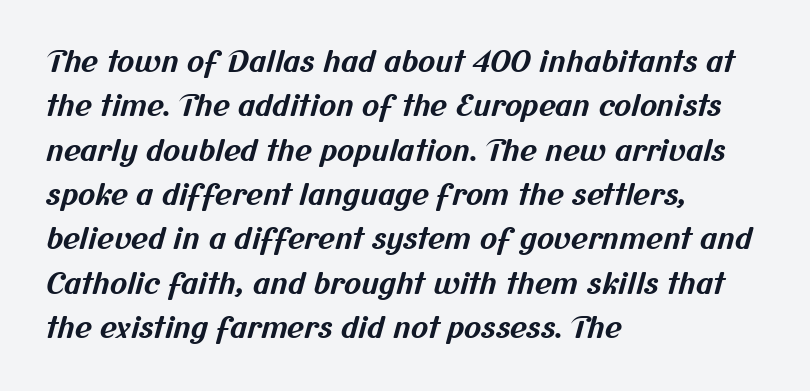
The image shows 29 px bold sans-serif type; set left-aligned, normal line spacing (1.53x), normal letter spacing, not underlined; medium stroke contrast and a medium x-height.
